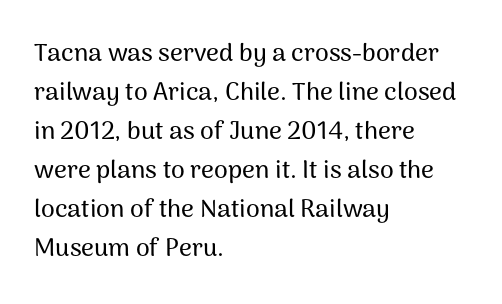
Q: Is the text italic (slanted)? A: No, it is upright.
Q: Is the text underlined? A: No.
Q: How is the paragraph aligned? A: Left-aligned.
Q: Is the spacing between letters normal or unusually wide? A: Normal.
Q: Is the spacing between lines tight, normal or loose? A: Normal.
